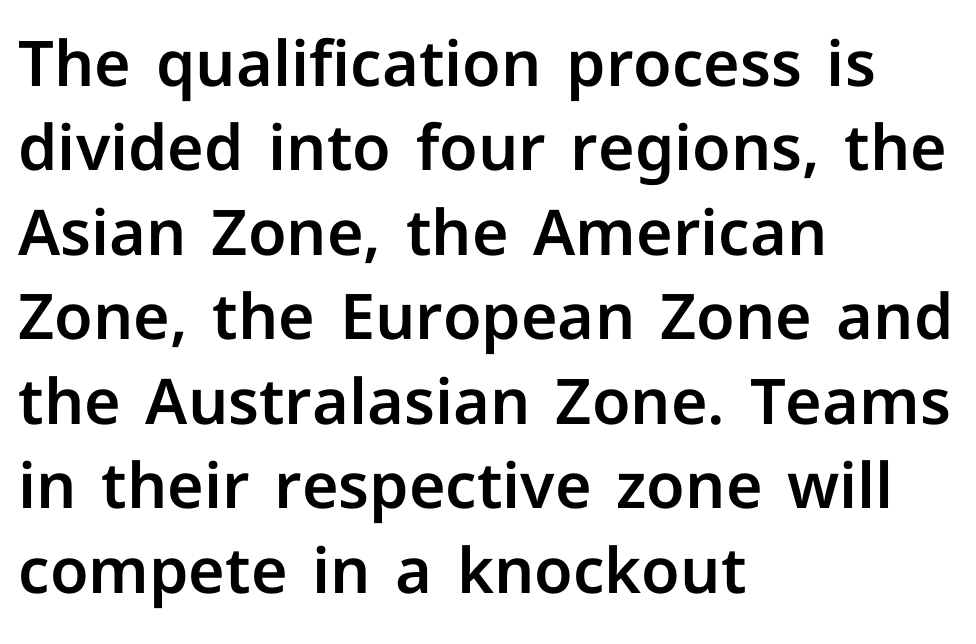
In terms of letterform style, serifs are entirely absent. Line spacing here is normal. Characters remain perfectly vertical along every line. Varying glyph widths throughout — classic text-font behaviour.
